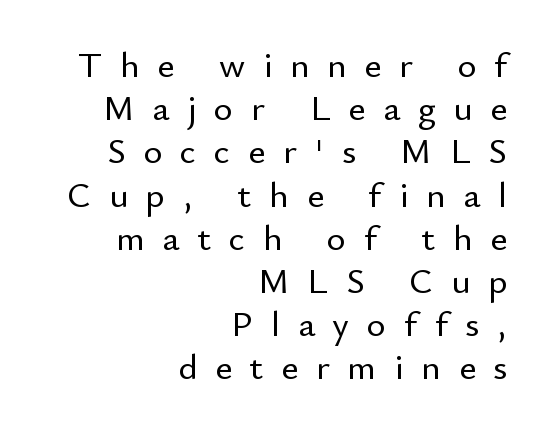
The image shows 36 px sans-serif type, upright; set right-aligned, line spacing 1.2x, unusually wide letter spacing (+0.5 em), not underlined; low stroke contrast and a small x-height.
